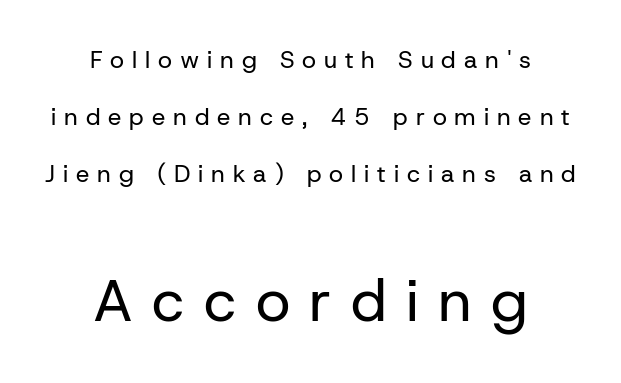
The image shows 59 px regular-weight sans-serif type, upright; set centered, loose line spacing (2.37x), unusually wide letter spacing (+0.33 em), not underlined; the second (bottom) block is 2.46x larger; low stroke contrast and a medium x-height.
